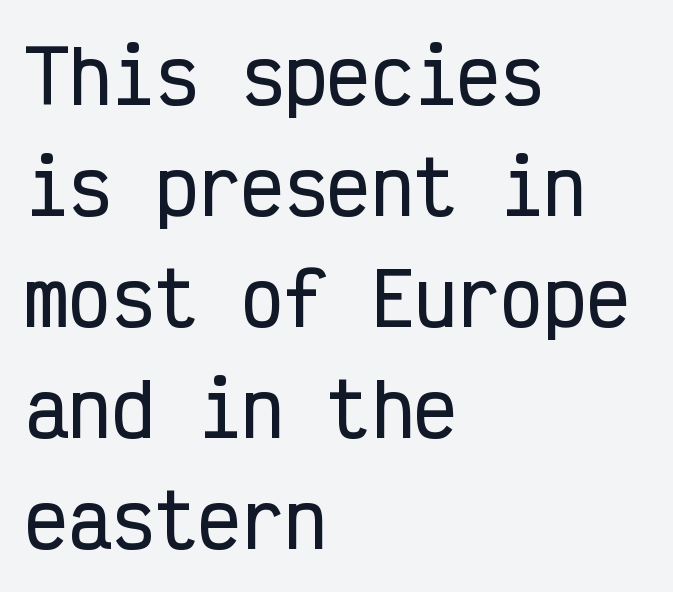
The image shows 72 px condensed sans-serif type, upright, monospaced; set left-aligned, normal line spacing (1.54x), normal letter spacing, not underlined; low stroke contrast and a medium x-height.
